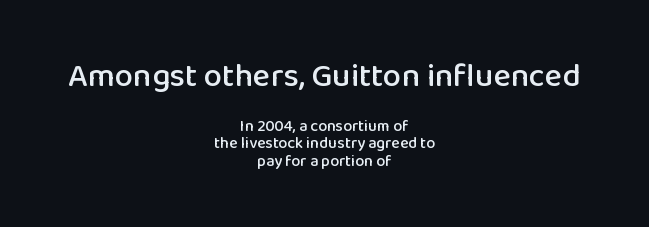
The image shows 33 px sans-serif type, upright; set centered, tight line spacing (1.1x), normal letter spacing, not underlined; the first (top) block is 2.06x larger; low stroke contrast and a medium x-height.
